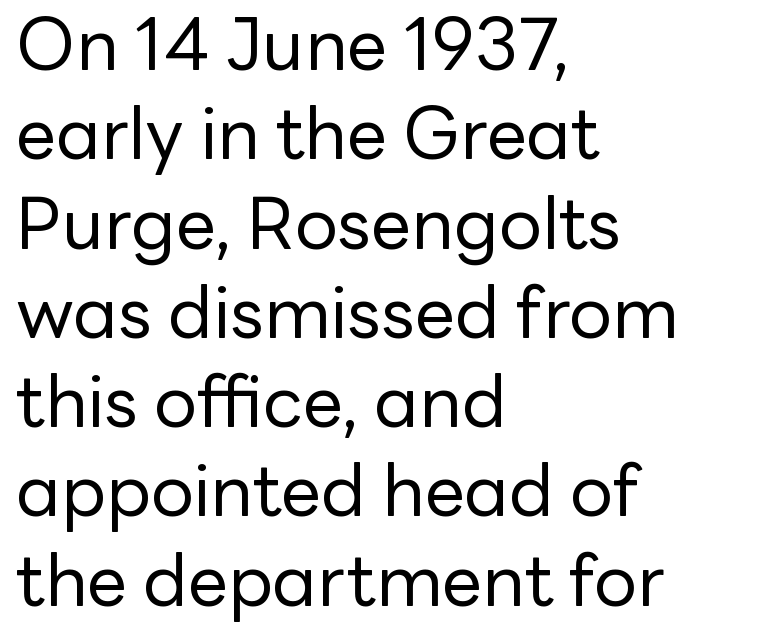
{"serif": "no", "italic": "no", "bold": "no", "weight": "regular", "width": "normal", "stroke_contrast": "low", "x_height": "medium", "monospaced": "no", "underline": "no", "align": "left", "line_spacing_ratio": 1.24, "letter_spacing": "normal", "letter_spacing_em": 0.0, "glyph_px": 72}
